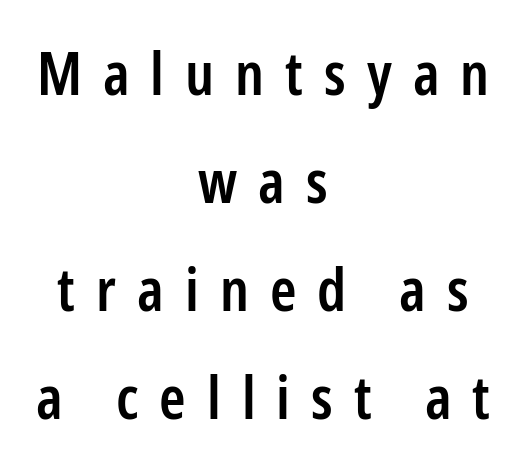
{"serif": "no", "italic": "no", "bold": "semi", "weight": "semibold", "width": "condensed", "stroke_contrast": "low", "x_height": "medium", "monospaced": "no", "underline": "no", "align": "center", "line_spacing_ratio": 1.8, "letter_spacing": "wide", "letter_spacing_em": 0.35, "glyph_px": 60}
